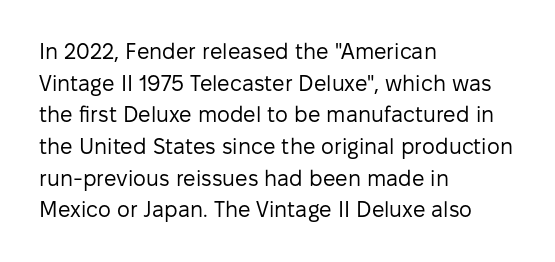
Ordinary non-slanted type is in use. Whoever set this chose a conventional vertical rhythm. Nothing unusual about the tracking: characters are spaced as the font intends. Every row of glyphs begins at an identical x-position on the left.
